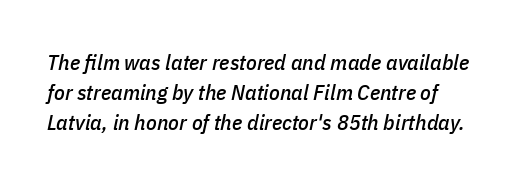
{"italic": "yes", "lean": "right", "slant_degrees": 11, "underline": "no", "line_spacing": "normal", "line_spacing_ratio": 1.36, "letter_spacing": "normal", "letter_spacing_em": 0.0, "glyph_px": 22}
